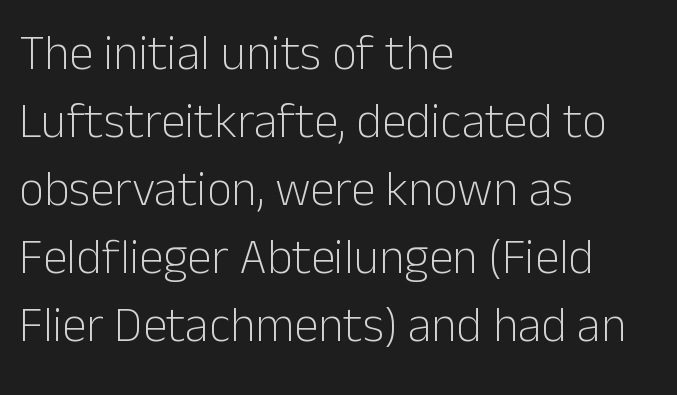
The passage shown has conventional tracking throughout. Note: no serifs on the glyphs. The baseline area is clear. The lettering holds an erect, upright posture throughout. The font is comparable to plain body text, perhaps lighter. Leftover space on each line is placed entirely after the last word.
